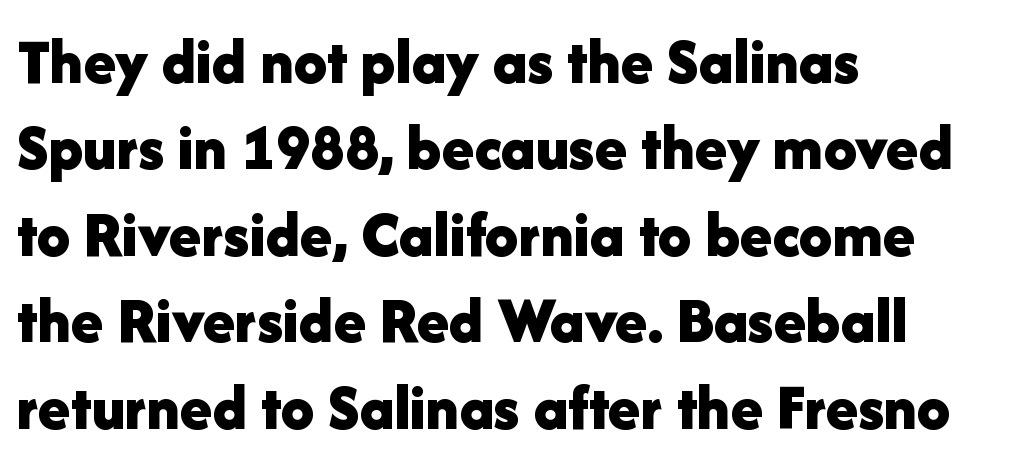
Q: Is the text bold? A: Yes.
Q: Is the text italic (slanted)? A: No, it is upright.
Q: Is the typeface a serif or a sans-serif typeface? A: Sans-serif.
Q: Is the text underlined? A: No.
Q: How is the paragraph aligned? A: Left-aligned.
Q: Is the spacing between letters normal or unusually wide? A: Normal.
Q: Is the spacing between lines tight, normal or loose? A: Normal.
Q: Width (condensed, normal, or wide)? A: Normal.
Q: Stroke contrast? A: Low.
Q: x-height? A: Medium.
Q: Monospaced? A: No.
